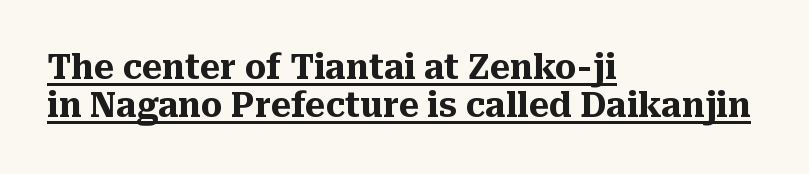
The image shows 34 px heavy serif type, upright; set left-aligned, tight line spacing (1.12x), normal letter spacing, underlined; medium stroke contrast and a medium x-height.
